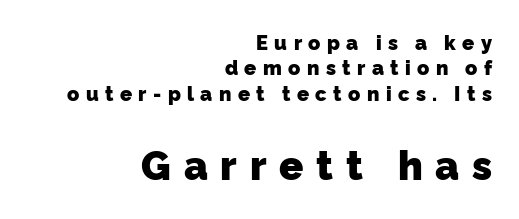
{"serif": "no", "bold": "yes", "weight": "heavy", "width": "normal", "stroke_contrast": "low", "x_height": "medium", "monospaced": "no", "underline": "no", "align": "right", "line_spacing": "normal", "line_spacing_ratio": 1.27, "letter_spacing": "wide", "letter_spacing_em": 0.32, "larger_block": "second", "size_ratio": 2.0, "glyph_px": 40}
